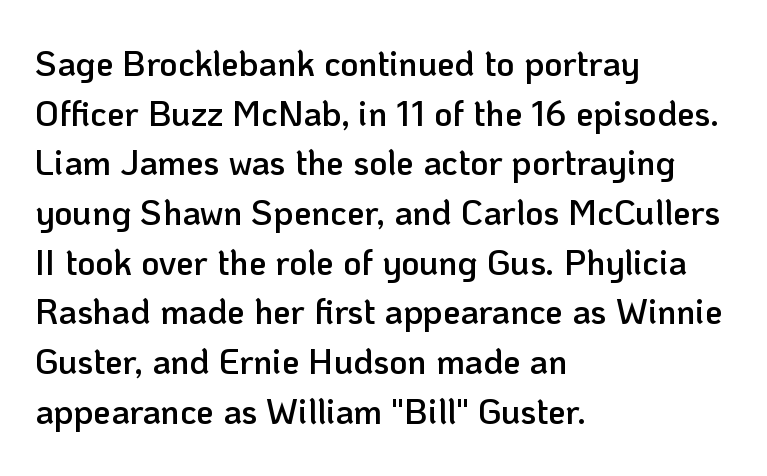
The image shows 35 px semibold sans-serif type, upright; set left-aligned, normal line spacing (1.42x), normal letter spacing, not underlined; low stroke contrast and a medium x-height.
